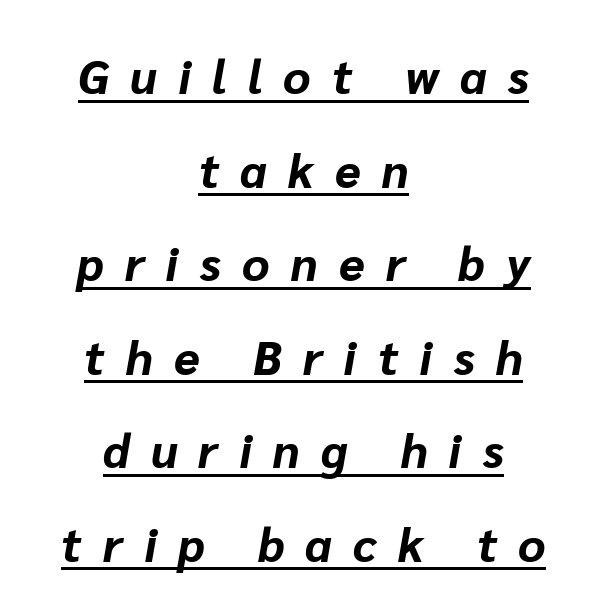
{"italic": "yes", "lean": "right", "slant_degrees": 10, "bold": "yes", "weight": "bold", "width": "normal", "stroke_contrast": "low", "x_height": "medium", "monospaced": "no", "underline": "yes", "align": "center", "line_spacing": "loose", "line_spacing_ratio": 1.99, "letter_spacing": "wide", "letter_spacing_em": 0.45, "glyph_px": 47}
